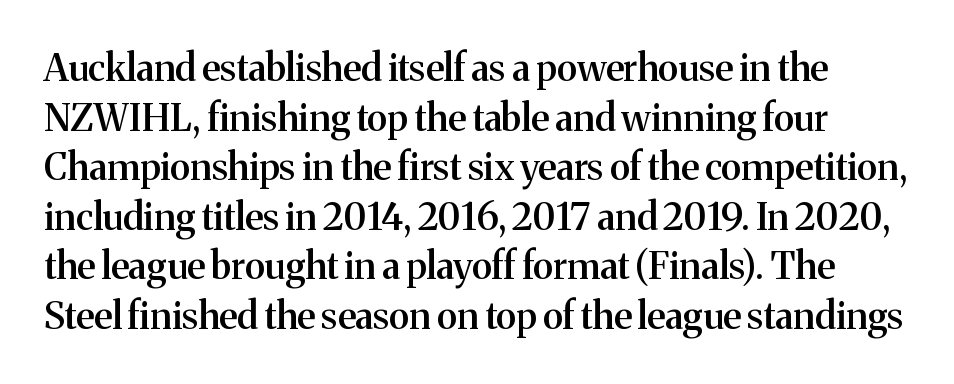
The image shows 37 px semibold serif type, upright; set normal line spacing (1.34x), normal letter spacing, not underlined; medium stroke contrast and a medium x-height.
